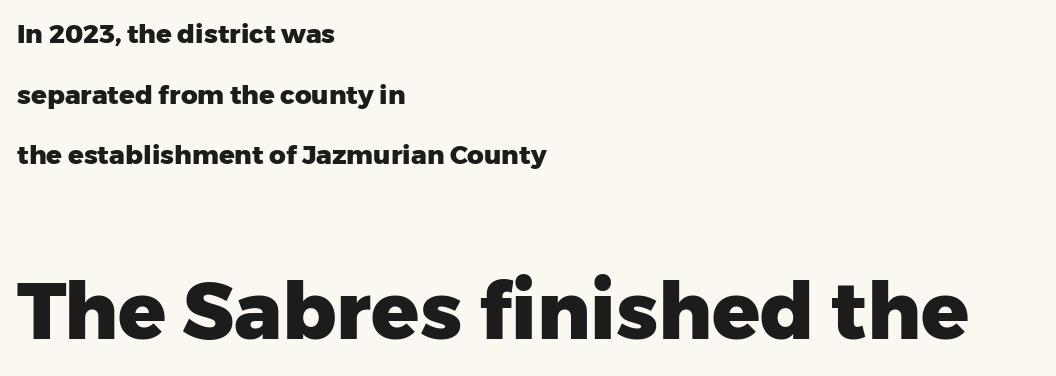
The image shows 79 px heavy sans-serif type, upright; set left-aligned, loose line spacing (2.33x), normal letter spacing, not underlined; the second (bottom) block is 3.04x larger; low stroke contrast and a medium x-height.
